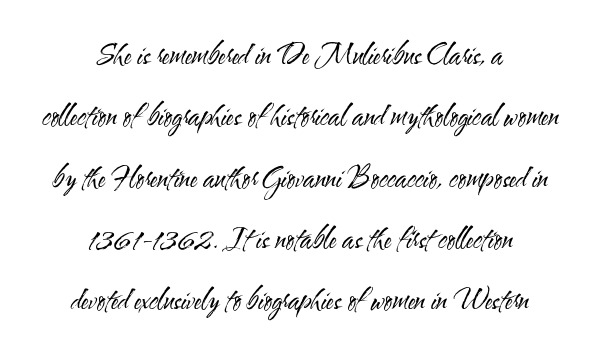
{"serif": "no", "bold": "no", "weight": "regular", "width": "condensed", "stroke_contrast": "medium", "x_height": "small", "monospaced": "no", "underline": "no", "align": "center", "line_spacing": "loose", "line_spacing_ratio": 2.19, "letter_spacing": "normal", "letter_spacing_em": 0.0, "glyph_px": 28}
